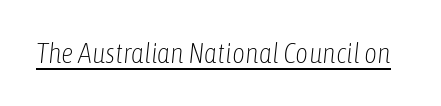
{"italic": "yes", "lean": "right", "slant_degrees": 6, "bold": "no", "weight": "light", "width": "condensed", "stroke_contrast": "low", "x_height": "medium", "monospaced": "no", "underline": "yes", "letter_spacing": "normal", "letter_spacing_em": 0.0, "glyph_px": 28}
